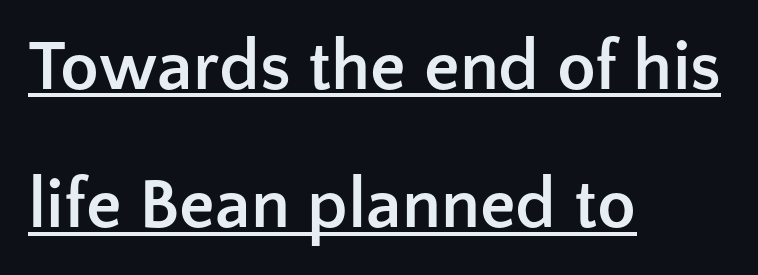
Q: Is the text bold? A: Yes.
Q: Is the text italic (slanted)? A: No, it is upright.
Q: Is the typeface a serif or a sans-serif typeface? A: Sans-serif.
Q: Is the text underlined? A: Yes.
Q: How is the paragraph aligned? A: Left-aligned.
Q: Is the spacing between letters normal or unusually wide? A: Normal.
Q: Is the spacing between lines tight, normal or loose? A: Loose.
Q: Width (condensed, normal, or wide)? A: Normal.
Q: Stroke contrast? A: Low.
Q: x-height? A: Medium.
Q: Monospaced? A: No.
